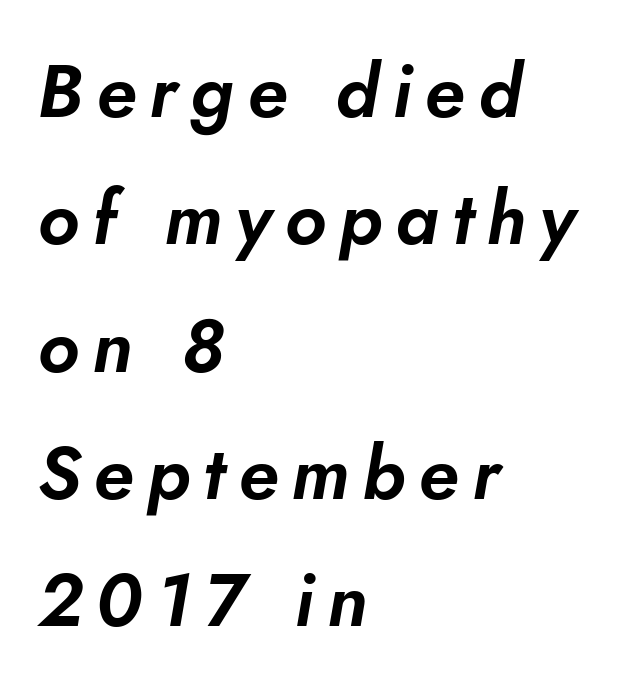
The image shows 74 px text type, italic (leaning right); set left-aligned, line spacing 1.72x, not underlined; low stroke contrast and a small x-height.
